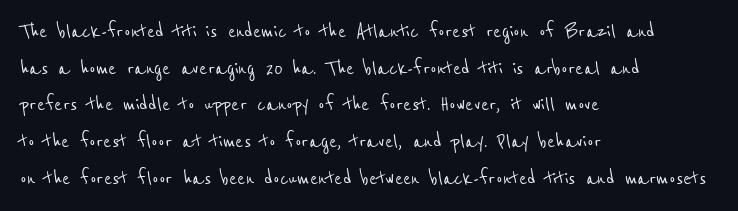
{"underline": "no", "align": "left", "line_spacing": "normal", "line_spacing_ratio": 1.53, "letter_spacing": "normal", "letter_spacing_em": 0.0, "glyph_px": 24}
